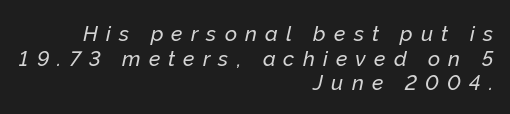
Q: Is the text italic (slanted)? A: Yes, it leans right by about 12 degrees.
Q: Is the text underlined? A: No.
Q: How is the paragraph aligned? A: Right-aligned.
Q: Is the spacing between letters normal or unusually wide? A: Unusually wide.
